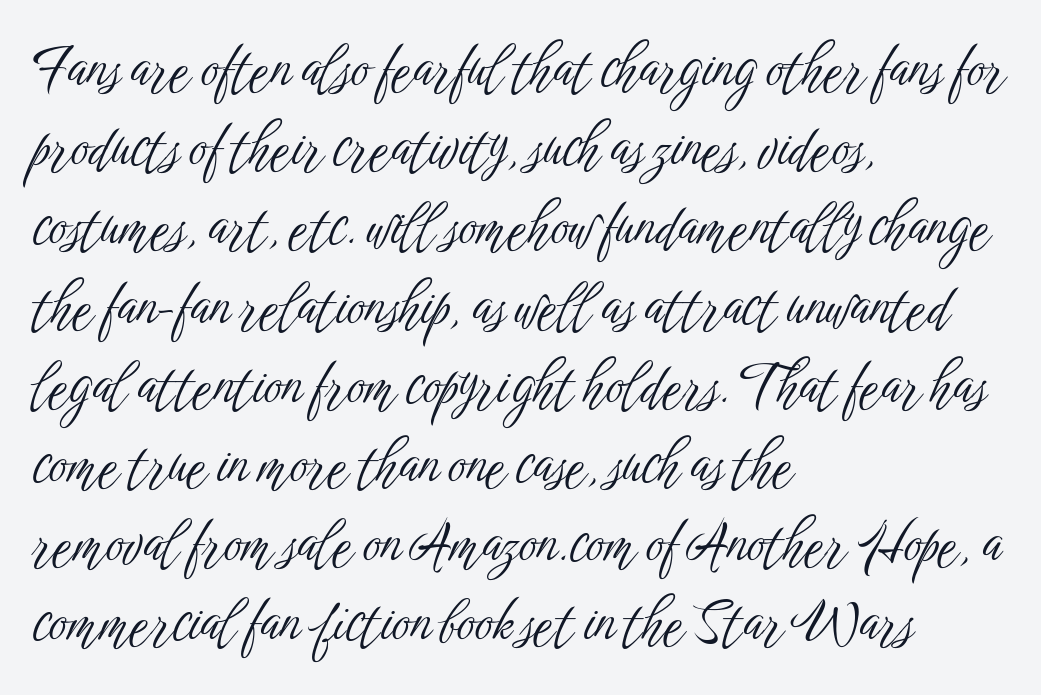
{"serif": "no", "bold": "no", "weight": "light", "width": "condensed", "stroke_contrast": "low", "x_height": "medium", "monospaced": "no", "underline": "no", "align": "left", "line_spacing": "normal", "line_spacing_ratio": 1.44, "letter_spacing": "normal", "letter_spacing_em": 0.0, "glyph_px": 55}
